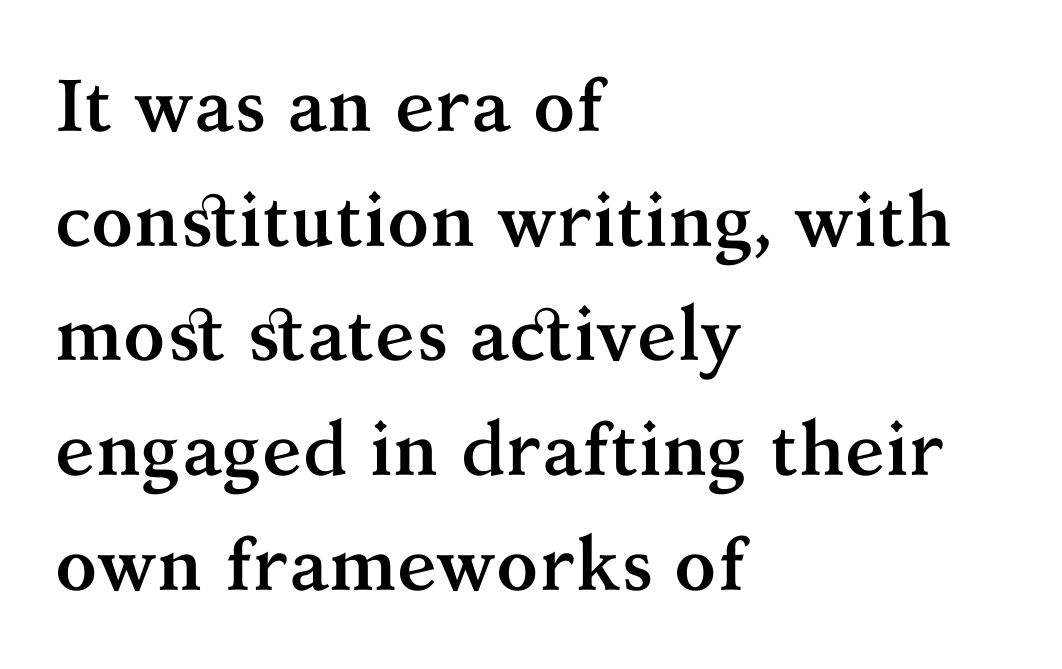
The rendering uses natural spacing where letterforms have individual widths. A classic flush-left, rag-right setting is used for this passage. Vertical strokes here are truly vertical. Inter-character spacing is left at the font's built-in metrics. Check the space under the baseline: it is left empty. Letterform terminals end in serifs throughout the passage.
